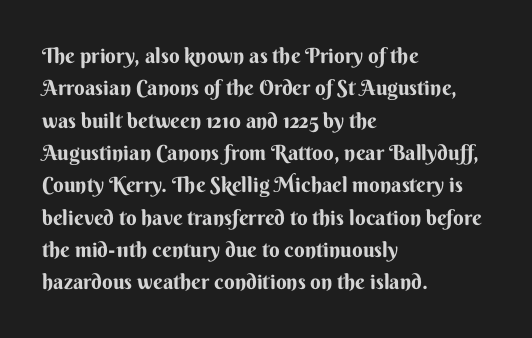
{"italic": "no", "bold": "yes", "underline": "no", "align": "left", "line_spacing": "normal", "line_spacing_ratio": 1.54, "letter_spacing": "normal", "letter_spacing_em": 0.0, "glyph_px": 21}
